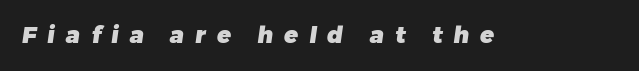
On the weight axis this lands at bold, roughly 700. Loose tracking; the words dissolve into strings of separated letters. A bare baseline throughout the passage.
